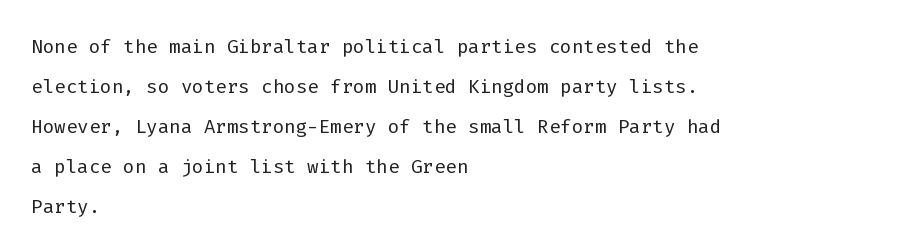
The image shows 27 px text type, upright; set left-aligned, normal line spacing (1.48x), normal letter spacing, not underlined.
